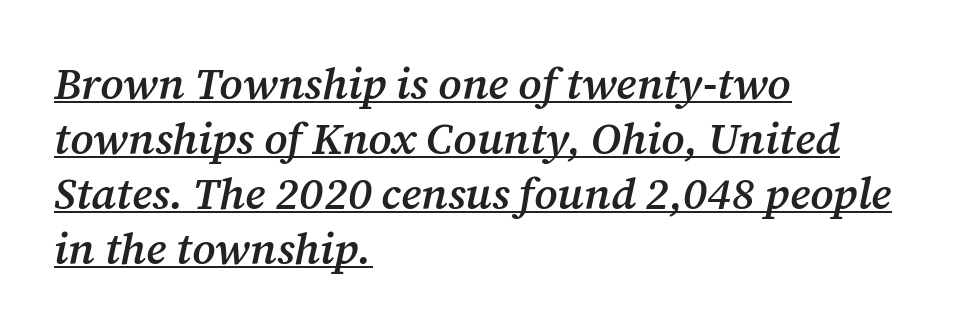
Q: Is the text bold? A: Semi-bold.
Q: Is the text italic (slanted)? A: Yes, it leans right by about 12 degrees.
Q: Is the typeface a serif or a sans-serif typeface? A: Serif.
Q: Is the text underlined? A: Yes.
Q: How is the paragraph aligned? A: Left-aligned.
Q: Is the spacing between letters normal or unusually wide? A: Normal.
Q: Is the spacing between lines tight, normal or loose? A: Normal.
Q: Width (condensed, normal, or wide)? A: Normal.
Q: Stroke contrast? A: Medium.
Q: x-height? A: Medium.
Q: Monospaced? A: No.
